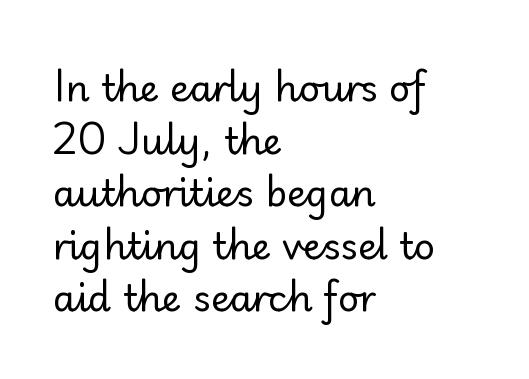
{"serif": "no", "italic": "no", "bold": "no", "weight": "regular", "width": "normal", "stroke_contrast": "low", "x_height": "small", "monospaced": "no", "underline": "no", "align": "left", "line_spacing": "normal", "line_spacing_ratio": 1.42, "letter_spacing": "normal", "letter_spacing_em": 0.0, "glyph_px": 37}
